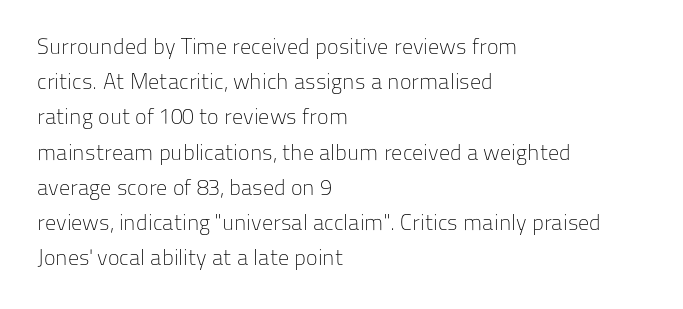
{"italic": "no", "bold": "no", "underline": "no", "align": "left", "line_spacing": "normal", "line_spacing_ratio": 1.6, "letter_spacing": "normal", "letter_spacing_em": 0.0, "glyph_px": 22}
